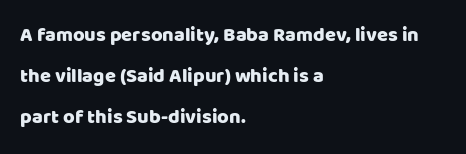
The passage shown stacks its lines with a broad gap. The foot of each line stays bare and open. Horizontal alignment here is leftward, the default for most running prose. The letters stand straight up with perfectly vertical stems. A typesetter would call this zero additional tracking.
